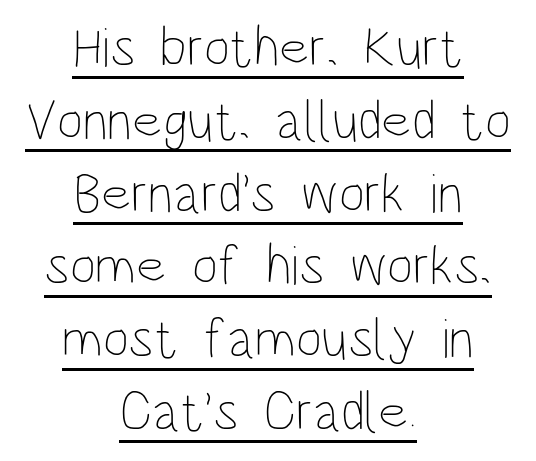
{"italic": "no", "bold": "no", "weight": "thin", "width": "condensed", "stroke_contrast": "low", "x_height": "large", "monospaced": "no", "underline": "yes", "align": "center", "line_spacing": "normal", "line_spacing_ratio": 1.3, "letter_spacing": "normal", "letter_spacing_em": 0.0, "glyph_px": 56}
